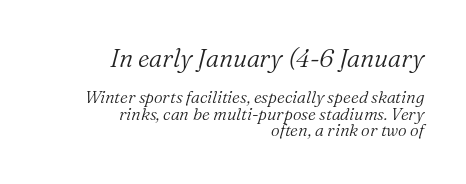
You could call the tracking neutral — neither tight nor loose. Which chunk is bigger? The first one — the top block dwarfs the bottom. Honestly, the rows look squashed on top of each other. Stroke mass is kept to a normal reading level or below. Casual observation: everything's shoved over to the right.
